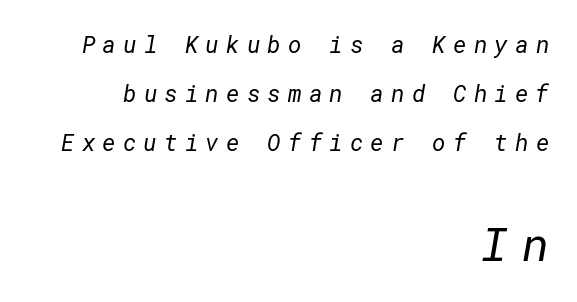
Q: Is the text bold? A: No.
Q: Is the typeface a serif or a sans-serif typeface? A: Sans-serif.
Q: Is the text underlined? A: No.
Q: How is the paragraph aligned? A: Right-aligned.
Q: Is the spacing between letters normal or unusually wide? A: Unusually wide.
Q: Is the spacing between lines tight, normal or loose? A: Loose.
Q: Which block of text is set in a larger size, the first (top) or the second (bottom)? A: The second (bottom) one.
Q: Width (condensed, normal, or wide)? A: Normal.
Q: Stroke contrast? A: Low.
Q: x-height? A: Medium.
